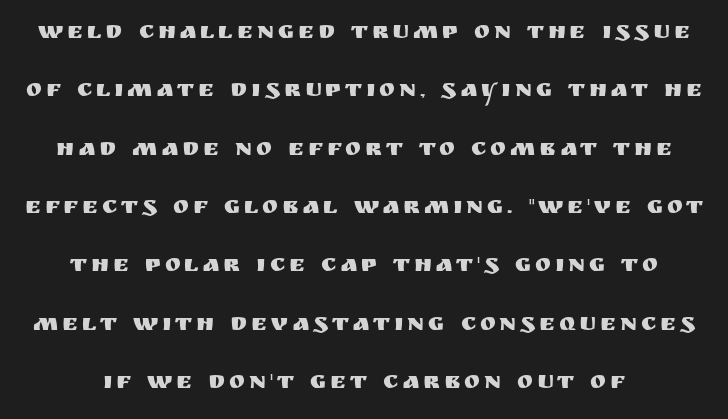
The image shows 24 px text type, upright; set loose line spacing (2.43x), not underlined.
